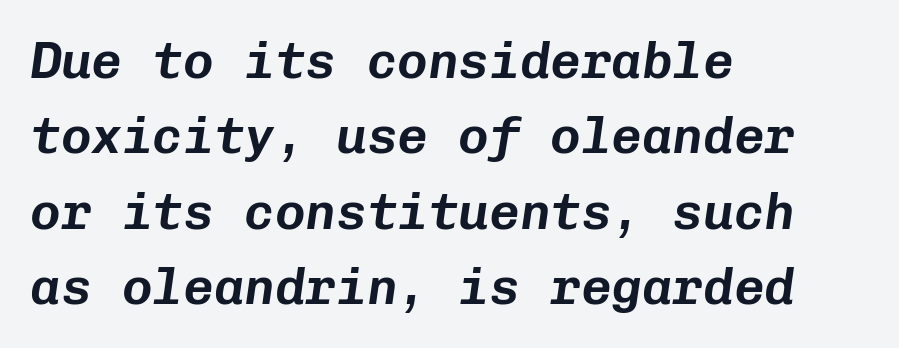
Underline: absent. A typesetter would mark this as italic. A normal amount of white space separates one row of letters from the next. Short note: letters normally spaced.
